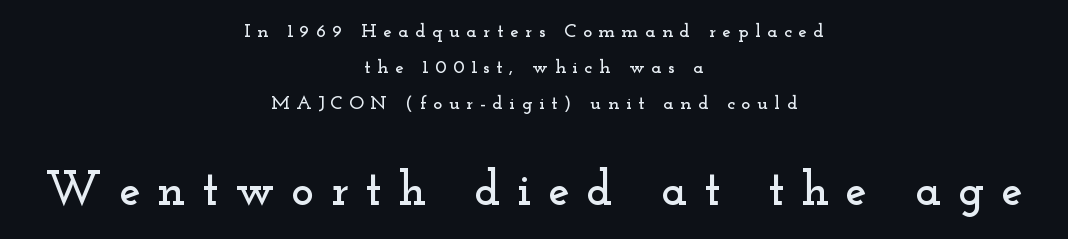
The image shows 48 px wide serif type, upright; set centered, loose line spacing (1.9x), unusually wide letter spacing (+0.35 em), not underlined; the second (bottom) block is 2.53x larger; low stroke contrast and a small x-height.
